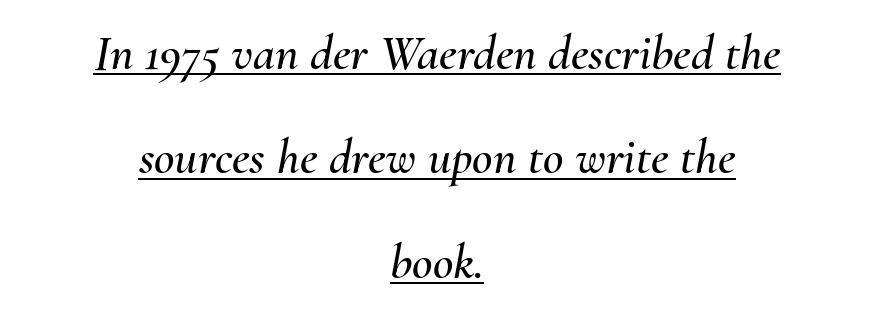
A typesetter would call this leading open, well beyond the default. The passage shown is typed in a proportional face where columns would drift. The lines in this sample share a center point and differ in where they start and stop. Slanted lettering throughout. Like a heading marked for emphasis, these lines bear an underscore.
